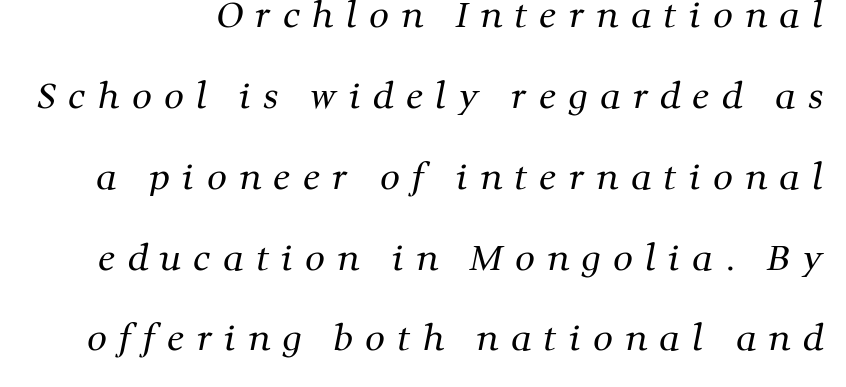
{"serif": "yes", "bold": "no", "weight": "regular", "width": "normal", "stroke_contrast": "medium", "x_height": "medium", "monospaced": "no", "underline": "no", "line_spacing": "loose", "line_spacing_ratio": 2.31, "letter_spacing": "wide", "letter_spacing_em": 0.35, "glyph_px": 35}
